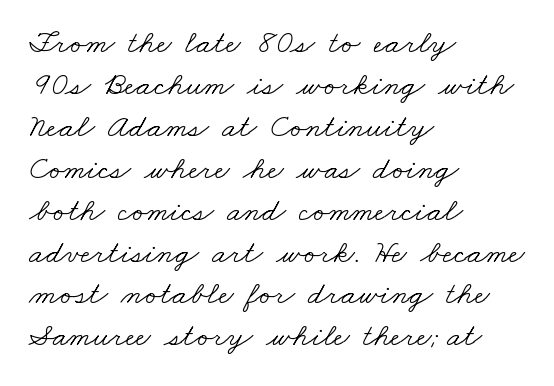
Q: Is the text bold? A: No.
Q: Is the typeface a serif or a sans-serif typeface? A: Serif.
Q: Is the text underlined? A: No.
Q: How is the paragraph aligned? A: Left-aligned.
Q: Is the spacing between letters normal or unusually wide? A: Normal.
Q: Is the spacing between lines tight, normal or loose? A: Normal.
Q: Width (condensed, normal, or wide)? A: Wide.
Q: Stroke contrast? A: Low.
Q: x-height? A: Small.
Q: Monospaced? A: No.
